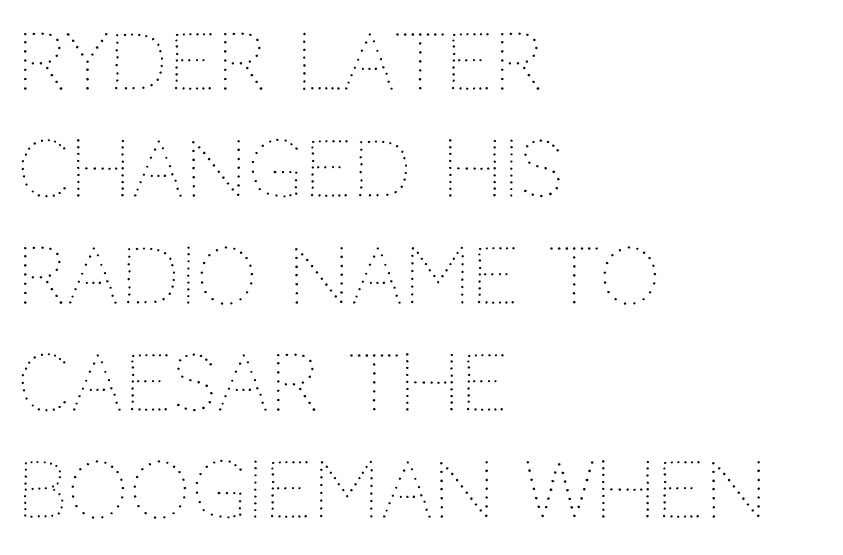
The image shows 77 px thin type, upright; set left-aligned, normal line spacing (1.39x), normal letter spacing, not underlined; medium stroke contrast and a large x-height.
